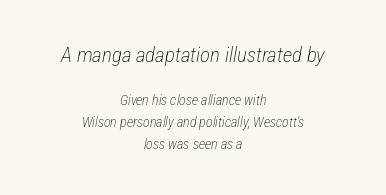
The image shows 21 px text type, italic (leaning right); set centered, normal line spacing (1.57x), normal letter spacing, not underlined; the first (top) block is 1.5x larger.
